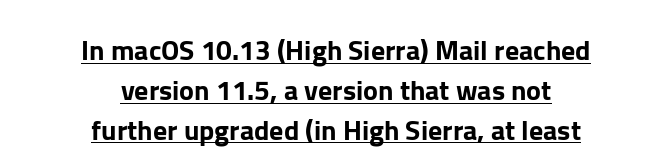
The image shows 28 px sans-serif type, upright; set centered, normal line spacing (1.42x), normal letter spacing, underlined; low stroke contrast and a medium x-height.
